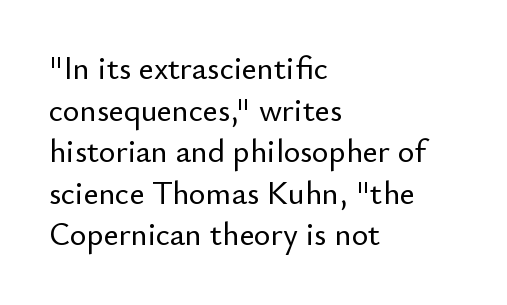
Type style note: lacks serifs. Quick note: not italic, upright. This sample is left-justified, so line endings fall wherever the words run out. Between one letter and the next there's only the usual sliver of space. Notice how descenders clear the ascenders below comfortably — that's standard leading. This rendering features lettering with no underline.
